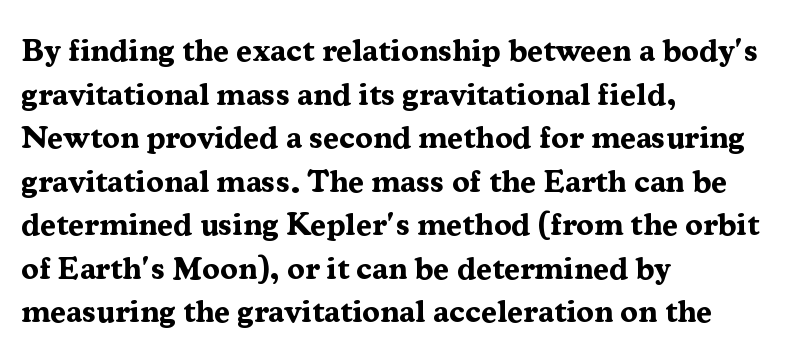
Q: Is the text bold? A: Yes.
Q: Is the text italic (slanted)? A: No, it is upright.
Q: Is the typeface a serif or a sans-serif typeface? A: Serif.
Q: Is the text underlined? A: No.
Q: How is the paragraph aligned? A: Left-aligned.
Q: Is the spacing between letters normal or unusually wide? A: Normal.
Q: Is the spacing between lines tight, normal or loose? A: Normal.
Q: Width (condensed, normal, or wide)? A: Normal.
Q: Stroke contrast? A: Medium.
Q: x-height? A: Medium.
Q: Monospaced? A: No.
